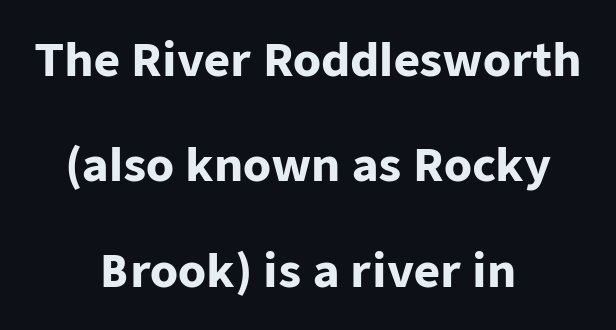
Style check: upright. Is this a sans? Yes — the strokes have no serifs. Does the copy run flush right? No — it is centered line by line. Heavy-handed strokes throughout: this text is bold.
